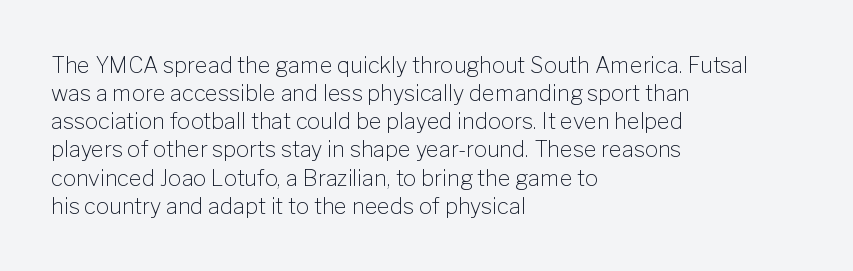
Q: Is the text bold? A: No.
Q: Is the text italic (slanted)? A: No, it is upright.
Q: Is the text underlined? A: No.
Q: How is the paragraph aligned? A: Left-aligned.
Q: Is the spacing between letters normal or unusually wide? A: Normal.
Q: Is the spacing between lines tight, normal or loose? A: Normal.
